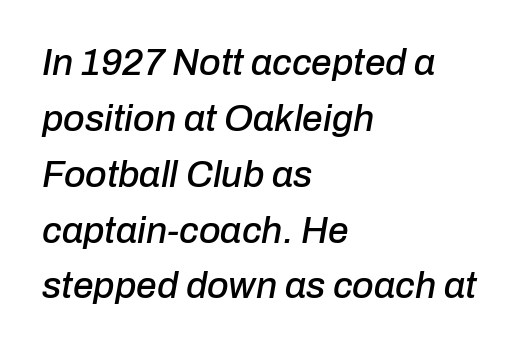
The image shows 37 px text type, italic (leaning right); set left-aligned, normal line spacing (1.51x), normal letter spacing, not underlined; low stroke contrast and a medium x-height.
